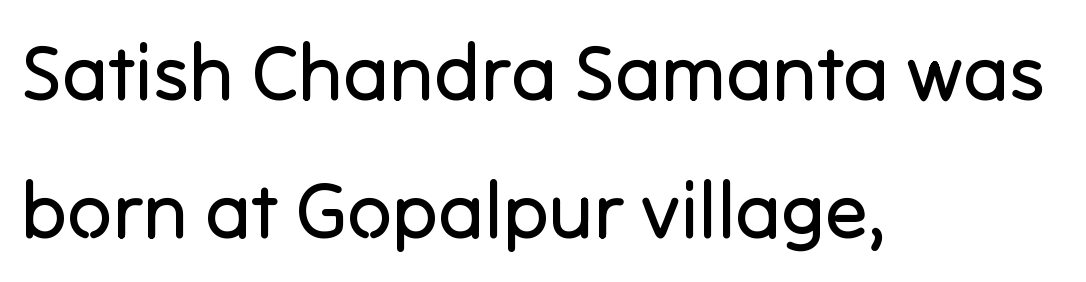
The image shows 79 px regular-weight sans-serif type, upright; set left-aligned, line spacing 1.75x, normal letter spacing, not underlined; low stroke contrast and a medium x-height.
